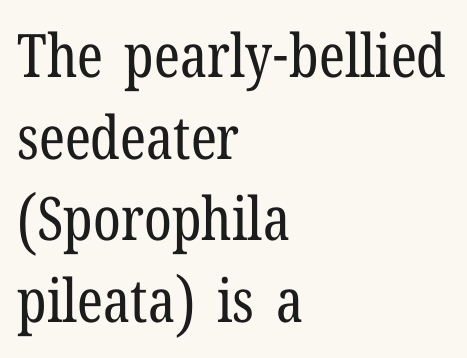
The image shows 60 px regular-weight, condensed serif type, upright; set left-aligned, normal line spacing (1.36x), normal letter spacing, not underlined; low stroke contrast and a medium x-height.
